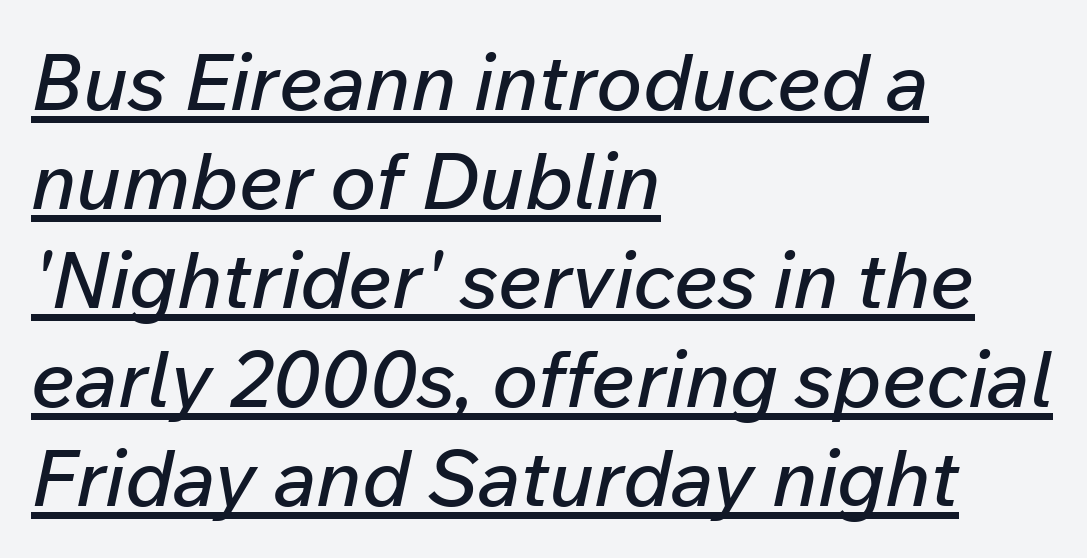
The image shows 78 px text type, italic (leaning right); set left-aligned, normal line spacing (1.27x), normal letter spacing, underlined; low stroke contrast and a medium x-height.
